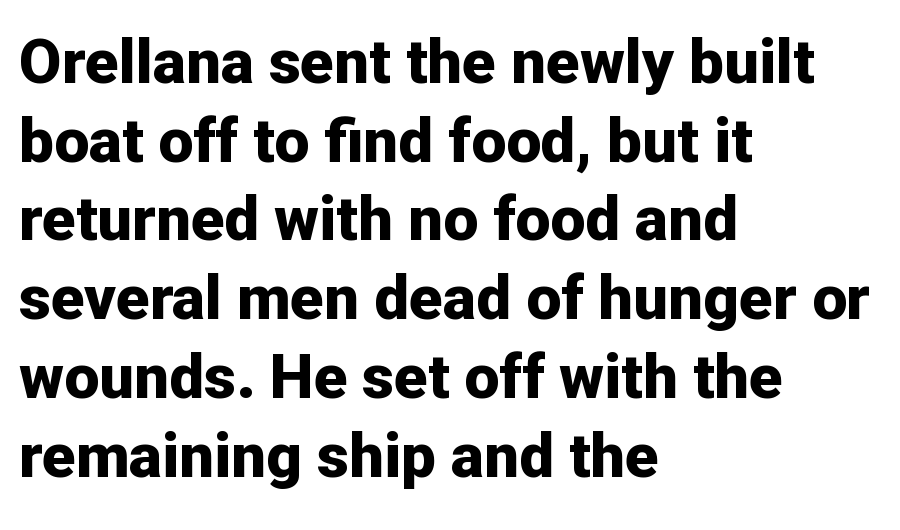
{"serif": "no", "italic": "no", "bold": "yes", "weight": "bold", "width": "normal", "stroke_contrast": "low", "x_height": "medium", "monospaced": "no", "underline": "no", "align": "left", "line_spacing": "normal", "line_spacing_ratio": 1.27, "letter_spacing": "normal", "letter_spacing_em": 0.0, "glyph_px": 62}
